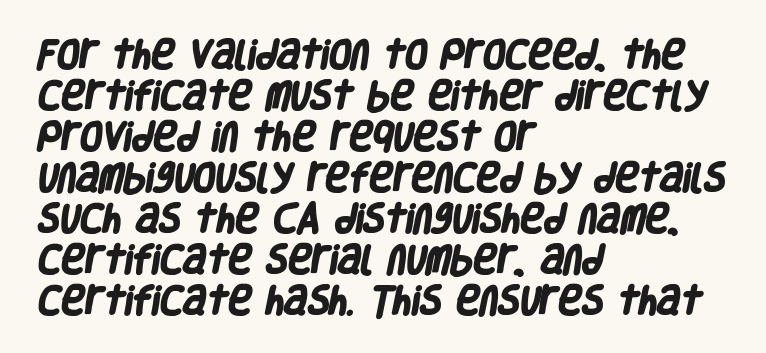
The image shows 32 px heavy, condensed sans-serif type; set left-aligned, normal line spacing (1.28x), normal letter spacing, not underlined; low stroke contrast and a large x-height.
